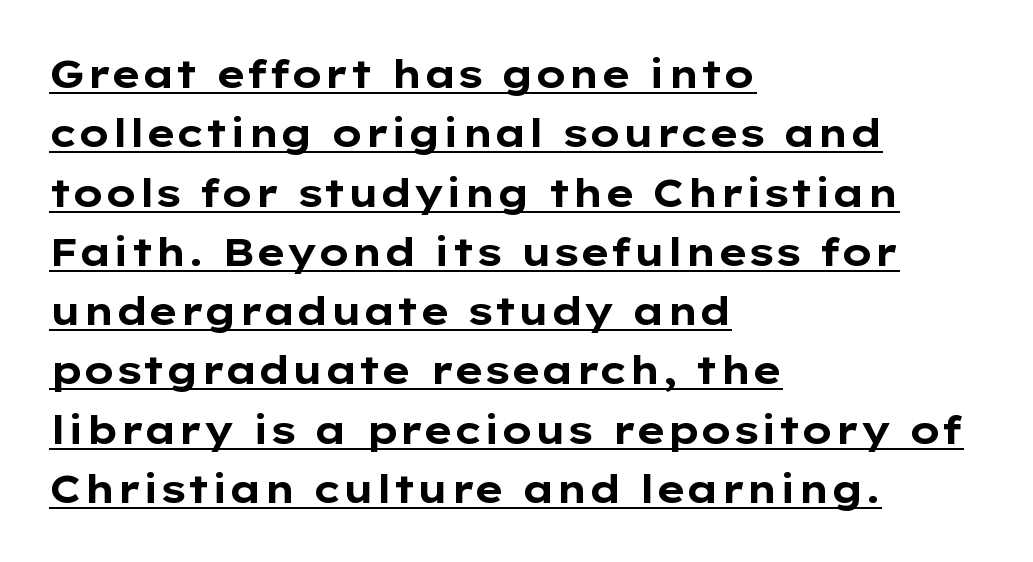
Casual observation: everything's shoved over to the left. Descenders here cross a horizontal rule under the line. The designer went with a sans here, leaving each stem footless. You'd pick this weight for a headline — it's a proper bold. These lines are rendered in a variable-pitch font. Spacing between characters is what you'd get straight out of the box.
